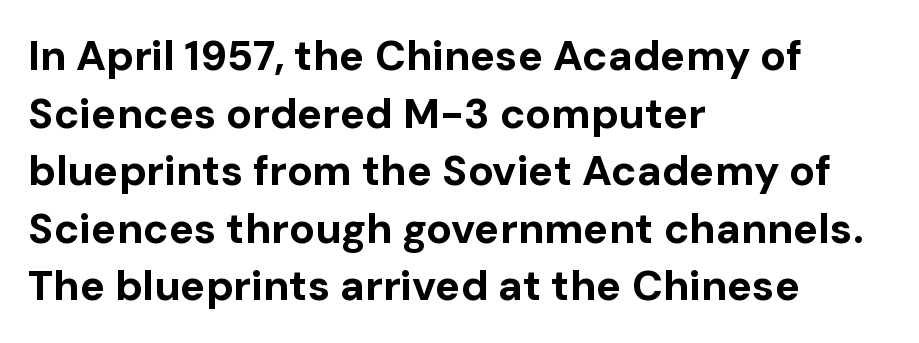
A typesetter would call this leading conventional body-copy spacing. The letters sit at their default tracking, neither squeezed nor spread. The designer went with a sans here, leaving each stem footless. The passage shown is emphatically bold. Every stem runs plumb, perpendicular to the baseline. Decoration check: the copy has no underline.
